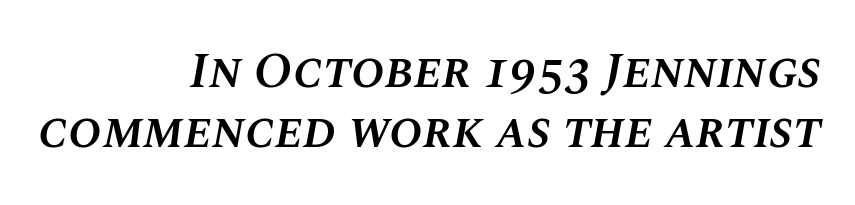
The image shows 50 px semibold type, italic (leaning right); set right-aligned, line spacing 1.2x, normal letter spacing, not underlined; medium stroke contrast and a large x-height.
